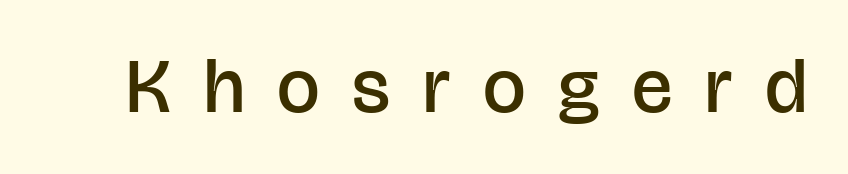
Q: Is the text bold? A: Semi-bold.
Q: Is the text italic (slanted)? A: No, it is upright.
Q: Is the typeface a serif or a sans-serif typeface? A: Sans-serif.
Q: Is the text underlined? A: No.
Q: Is the spacing between letters normal or unusually wide? A: Unusually wide.
Q: Width (condensed, normal, or wide)? A: Normal.
Q: Stroke contrast? A: Low.
Q: x-height? A: Large.
Q: Monospaced? A: No.
